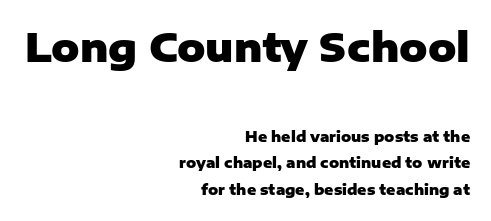
Q: Is the text bold? A: Yes.
Q: Is the text italic (slanted)? A: No, it is upright.
Q: Is the typeface a serif or a sans-serif typeface? A: Sans-serif.
Q: Is the text underlined? A: No.
Q: How is the paragraph aligned? A: Right-aligned.
Q: Is the spacing between letters normal or unusually wide? A: Normal.
Q: Is the spacing between lines tight, normal or loose? A: Loose.
Q: Which block of text is set in a larger size, the first (top) or the second (bottom)? A: The first (top) one.
Q: Width (condensed, normal, or wide)? A: Normal.
Q: Stroke contrast? A: Low.
Q: x-height? A: Medium.
Q: Monospaced? A: No.
